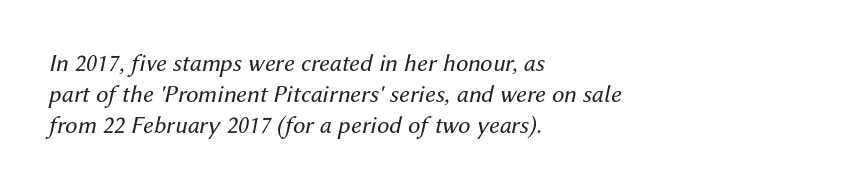
The image shows 25 px text type, italic (leaning right); set left-aligned, normal line spacing (1.25x), normal letter spacing, not underlined.
